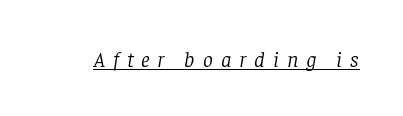
{"italic": "yes", "lean": "right", "slant_degrees": 8, "bold": "no", "underline": "yes", "letter_spacing": "wide", "letter_spacing_em": 0.36, "glyph_px": 22}
